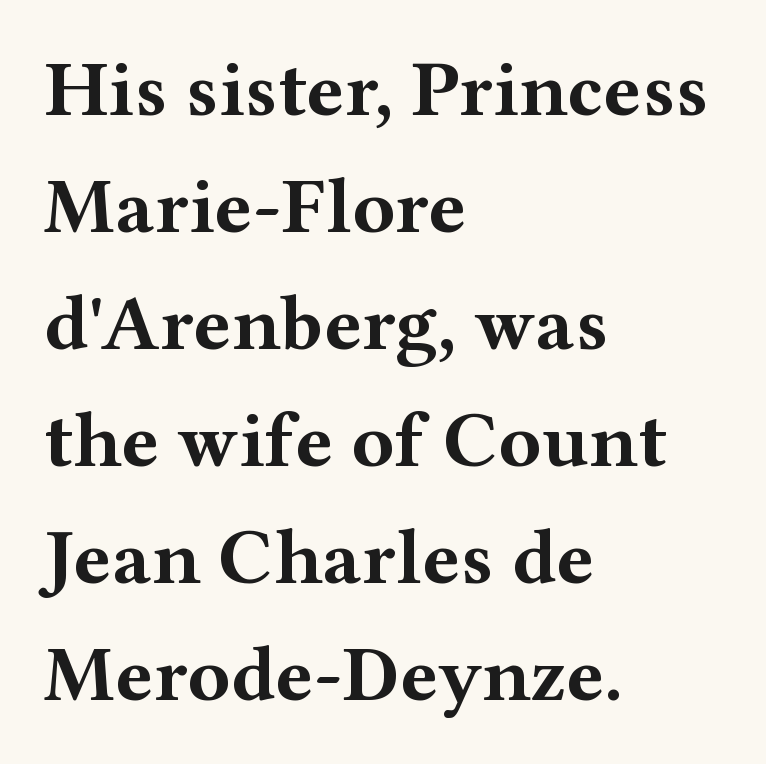
The image shows 79 px bold, wide serif type, upright; set left-aligned, normal line spacing (1.48x), normal letter spacing, not underlined; medium stroke contrast and a medium x-height.
